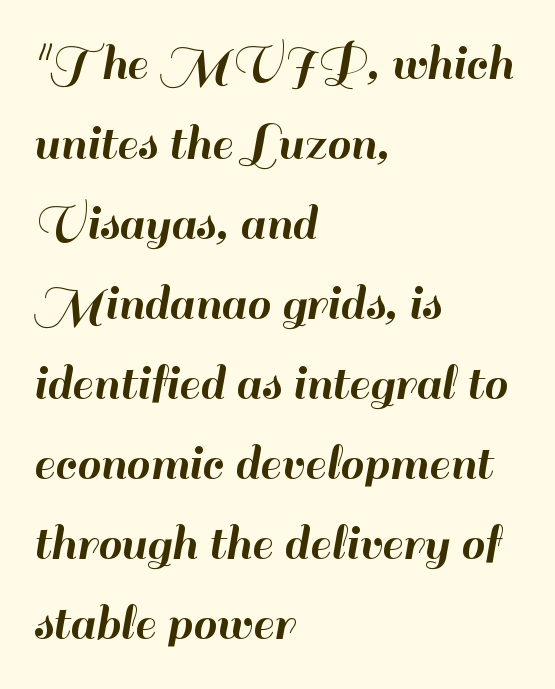
{"serif": "no", "width": "normal", "stroke_contrast": "high", "x_height": "small", "monospaced": "no", "underline": "no", "align": "left", "line_spacing": "normal", "line_spacing_ratio": 1.51, "letter_spacing": "normal", "letter_spacing_em": 0.0, "glyph_px": 53}
